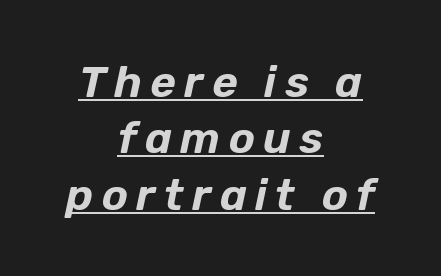
{"italic": "yes", "lean": "right", "slant_degrees": 12, "width": "normal", "stroke_contrast": "low", "x_height": "medium", "monospaced": "no", "underline": "yes", "align": "center", "line_spacing": "normal", "line_spacing_ratio": 1.28, "glyph_px": 44}
